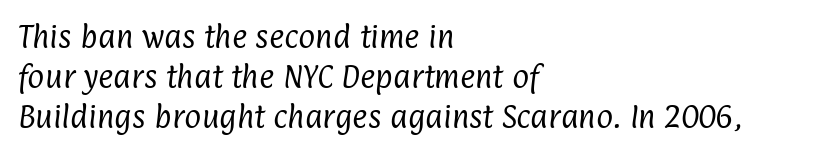
The image shows 26 px text type; set left-aligned, normal line spacing (1.53x), normal letter spacing, not underlined.
